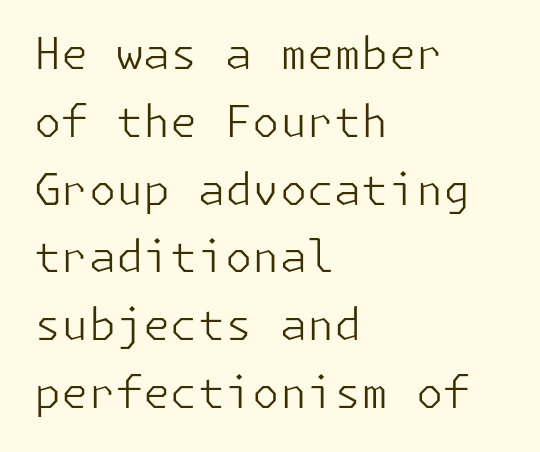
{"serif": "no", "italic": "no", "bold": "no", "weight": "light", "width": "normal", "stroke_contrast": "low", "x_height": "medium", "underline": "no", "align": "left", "line_spacing": "normal", "line_spacing_ratio": 1.54, "letter_spacing": "normal", "letter_spacing_em": 0.0, "glyph_px": 44}
